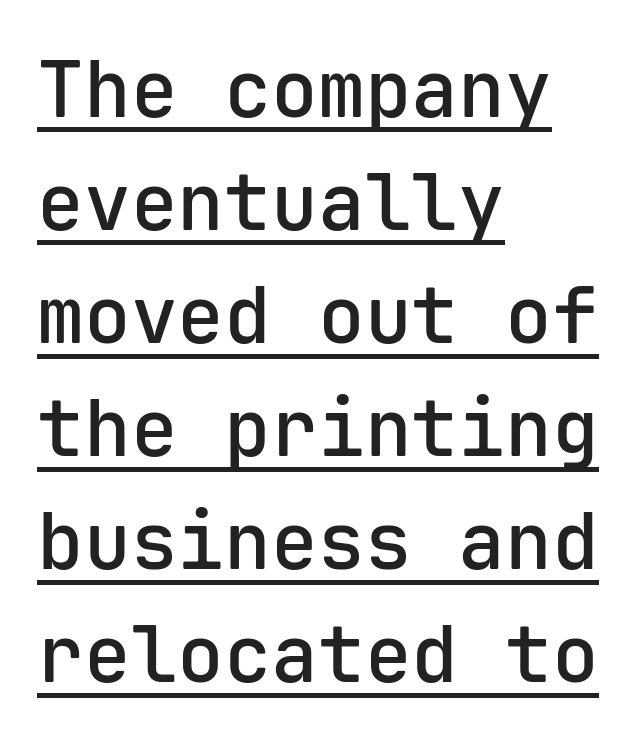
The letters march in equal steps, a hallmark of fixed-pitch type. In terms of letterspacing, this is plain default setting. This rendering uses left alignment, leaving the right contour irregular. Is there an underline? Yes — a line sits under the letters. A somewhat darkened texture: the type is semibold rather than bold. The line-height multiplier appears to be the usual default.
